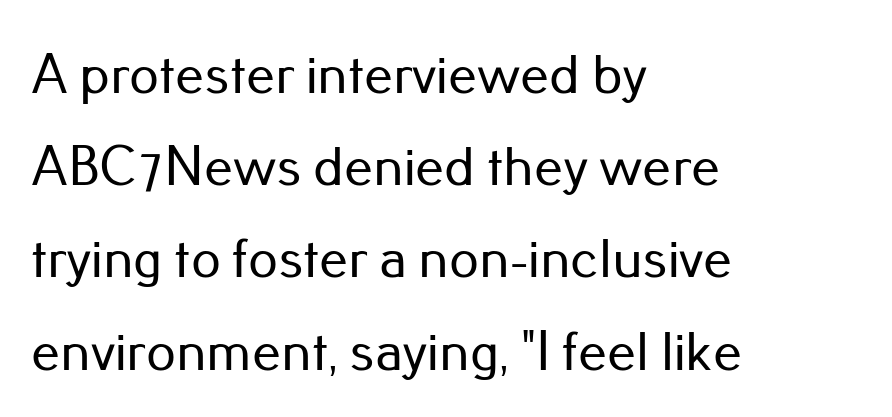
Q: Is the text italic (slanted)? A: No, it is upright.
Q: Is the typeface a serif or a sans-serif typeface? A: Sans-serif.
Q: Is the text underlined? A: No.
Q: How is the paragraph aligned? A: Left-aligned.
Q: Is the spacing between letters normal or unusually wide? A: Normal.
Q: Is the spacing between lines tight, normal or loose? A: Normal.
Q: Width (condensed, normal, or wide)? A: Normal.
Q: Stroke contrast? A: Low.
Q: x-height? A: Small.
Q: Monospaced? A: No.
